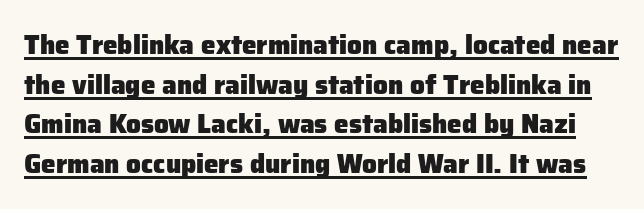
The passage shown has conventional tracking throughout. Every letter is thick-stroked: bold, no question. The string is rendered with underlining switched on. Style check: upright. Line spacing here is normal.
